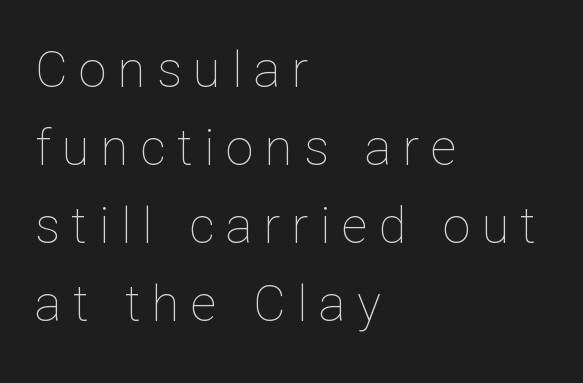
Q: Is the text bold? A: No.
Q: Is the text italic (slanted)? A: No, it is upright.
Q: Is the text underlined? A: No.
Q: How is the paragraph aligned? A: Left-aligned.
Q: Is the spacing between letters normal or unusually wide? A: Unusually wide.
Q: Is the spacing between lines tight, normal or loose? A: Normal.
Q: Width (condensed, normal, or wide)? A: Normal.
Q: Stroke contrast? A: Low.
Q: x-height? A: Medium.
Q: Monospaced? A: No.
